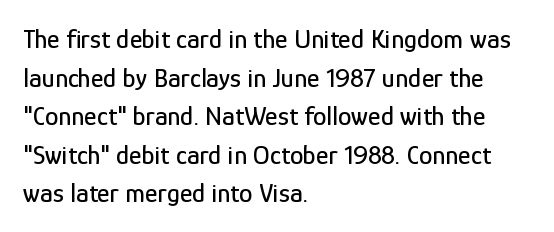
{"italic": "no", "underline": "no", "align": "left", "line_spacing": "normal", "line_spacing_ratio": 1.43, "letter_spacing": "normal", "letter_spacing_em": 0.0, "glyph_px": 27}
